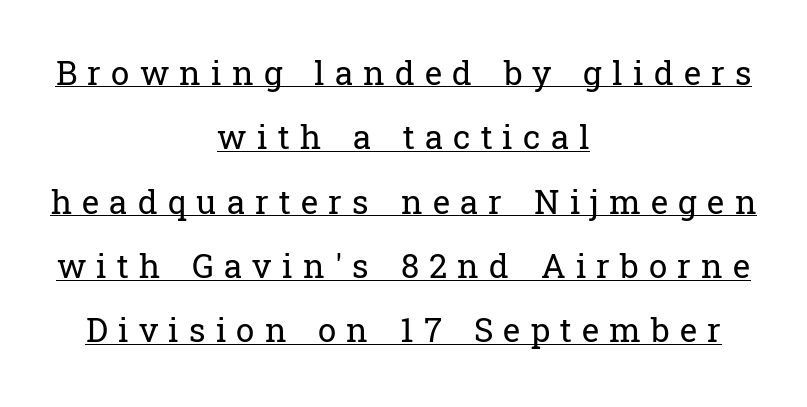
{"serif": "yes", "italic": "no", "bold": "no", "weight": "regular", "width": "normal", "stroke_contrast": "low", "x_height": "medium", "monospaced": "no", "underline": "yes", "align": "center", "line_spacing": "loose", "line_spacing_ratio": 1.95, "letter_spacing": "wide", "letter_spacing_em": 0.31, "glyph_px": 33}
